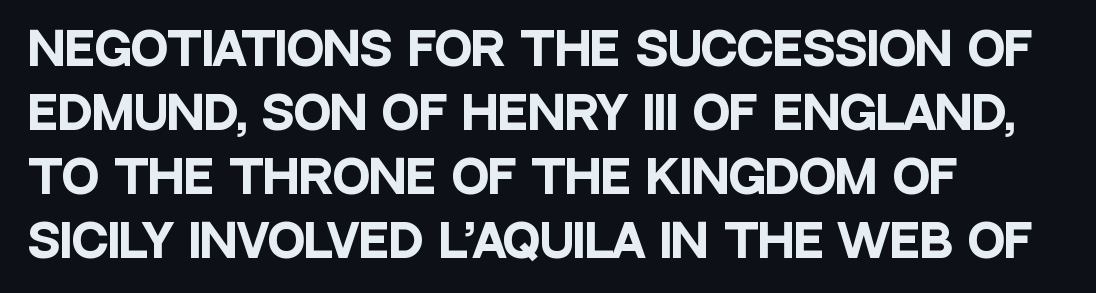
The image shows 45 px heavy, condensed sans-serif type, upright; set left-aligned, normal line spacing (1.42x), normal letter spacing, not underlined; low stroke contrast and a large x-height.
